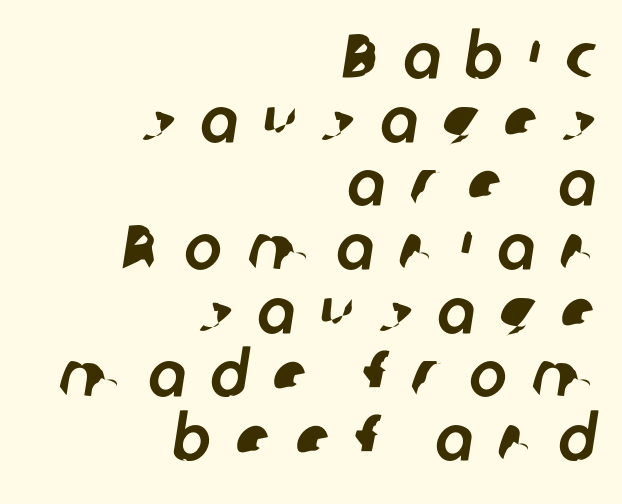
{"serif": "no", "width": "normal", "stroke_contrast": "low", "x_height": "medium", "monospaced": "no", "underline": "no", "align": "right", "line_spacing": "tight", "line_spacing_ratio": 1.01, "letter_spacing": "wide", "letter_spacing_em": 0.4, "glyph_px": 63}
